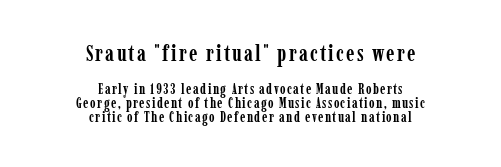
{"italic": "no", "bold": "yes", "underline": "no", "align": "center", "line_spacing": "tight", "line_spacing_ratio": 1.01, "larger_block": "first", "size_ratio": 1.57, "glyph_px": 22}
